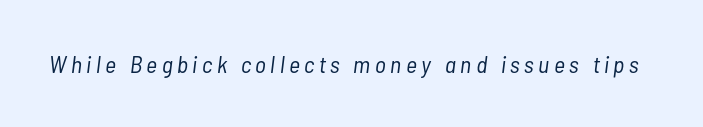
Q: Is the text bold? A: No.
Q: Is the text italic (slanted)? A: Yes, it leans right by about 7 degrees.
Q: Is the text underlined? A: No.
